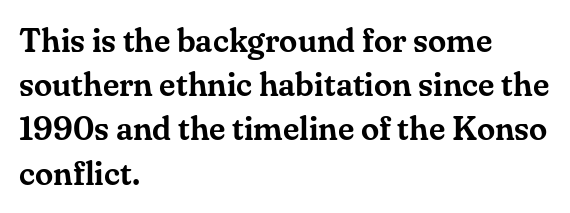
Q: Is the text italic (slanted)? A: No, it is upright.
Q: Is the typeface a serif or a sans-serif typeface? A: Serif.
Q: Is the text underlined? A: No.
Q: How is the paragraph aligned? A: Left-aligned.
Q: Is the spacing between letters normal or unusually wide? A: Normal.
Q: Is the spacing between lines tight, normal or loose? A: Normal.
Q: Width (condensed, normal, or wide)? A: Normal.
Q: Stroke contrast? A: Medium.
Q: x-height? A: Small.
Q: Monospaced? A: No.
